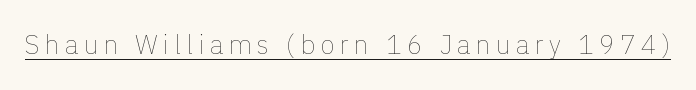
Q: Is the text bold? A: No.
Q: Is the text italic (slanted)? A: No, it is upright.
Q: Is the text underlined? A: Yes.
Q: Is the spacing between letters normal or unusually wide? A: Unusually wide.
